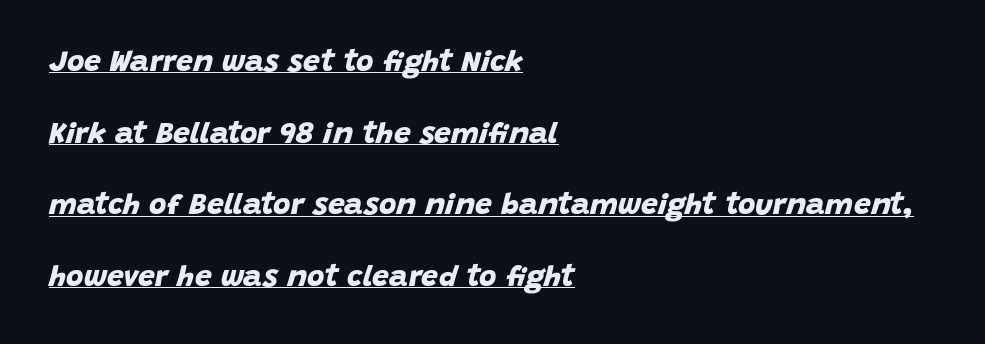
Q: Is the text bold? A: Yes.
Q: Is the typeface a serif or a sans-serif typeface? A: Sans-serif.
Q: Is the text underlined? A: Yes.
Q: How is the paragraph aligned? A: Left-aligned.
Q: Is the spacing between letters normal or unusually wide? A: Normal.
Q: Is the spacing between lines tight, normal or loose? A: Loose.
Q: Width (condensed, normal, or wide)? A: Normal.
Q: Stroke contrast? A: Low.
Q: x-height? A: Large.
Q: Monospaced? A: No.
